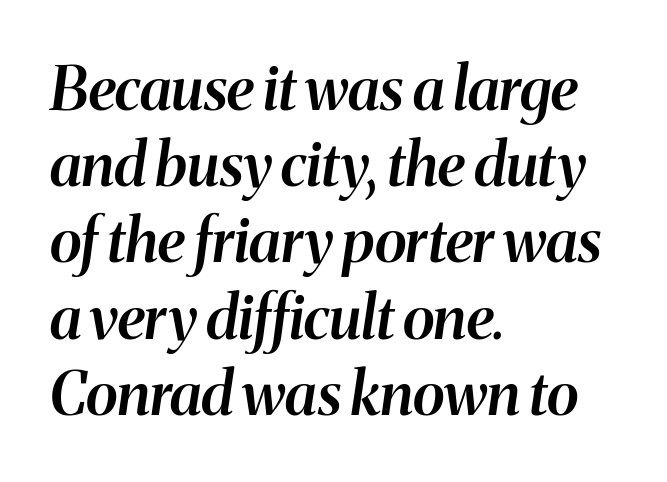
{"italic": "yes", "lean": "right", "slant_degrees": 8, "bold": "semi", "weight": "semibold", "width": "normal", "stroke_contrast": "medium", "x_height": "medium", "monospaced": "no", "underline": "no", "align": "left", "line_spacing": "normal", "line_spacing_ratio": 1.27, "letter_spacing": "normal", "letter_spacing_em": 0.0, "glyph_px": 60}
